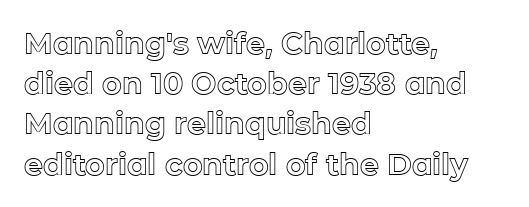
Q: Is the text italic (slanted)? A: No, it is upright.
Q: Is the text underlined? A: No.
Q: How is the paragraph aligned? A: Left-aligned.
Q: Is the spacing between letters normal or unusually wide? A: Normal.
Q: Is the spacing between lines tight, normal or loose? A: Normal.
Q: Width (condensed, normal, or wide)? A: Normal.
Q: x-height? A: Medium.
Q: Monospaced? A: No.
